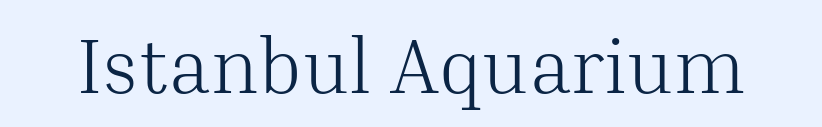
Q: Is the text bold? A: No.
Q: Is the text italic (slanted)? A: No, it is upright.
Q: Is the typeface a serif or a sans-serif typeface? A: Serif.
Q: Is the text underlined? A: No.
Q: Is the spacing between letters normal or unusually wide? A: Normal.
Q: Width (condensed, normal, or wide)? A: Normal.
Q: Stroke contrast? A: Medium.
Q: x-height? A: Medium.
Q: Monospaced? A: No.
